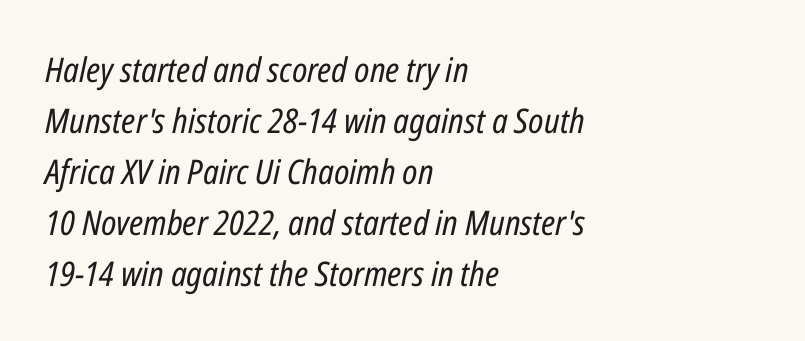
Summary of weight: not heavy and not bold. The baseline area is clear. Typeset ragged right — the left edge is the straight one. The axis of the letterforms is tilted away from vertical. Honestly, the letter spacing is just normal — you wouldn't notice it. The space between consecutive lines is moderate.
